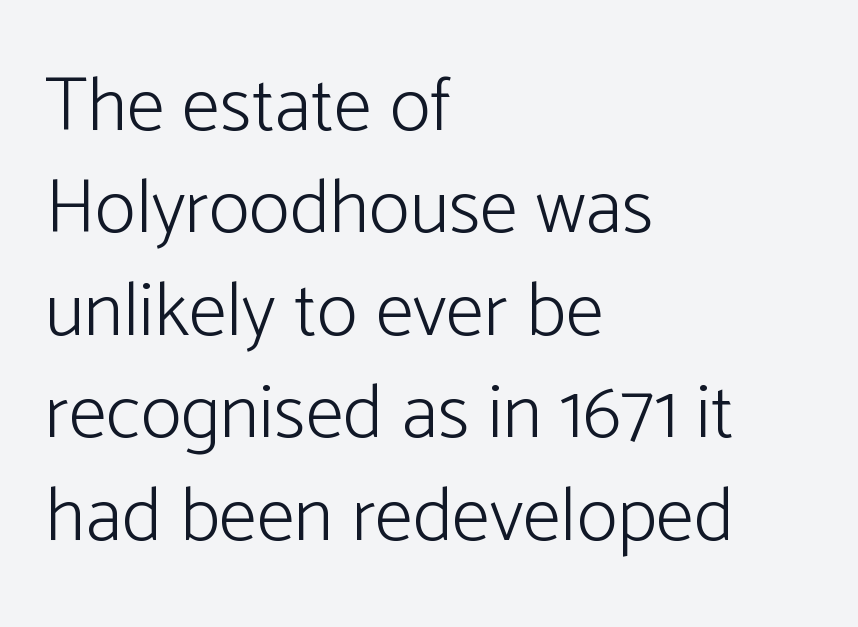
The image shows 77 px light sans-serif type, upright; set left-aligned, normal line spacing (1.33x), normal letter spacing, not underlined; low stroke contrast and a medium x-height.
